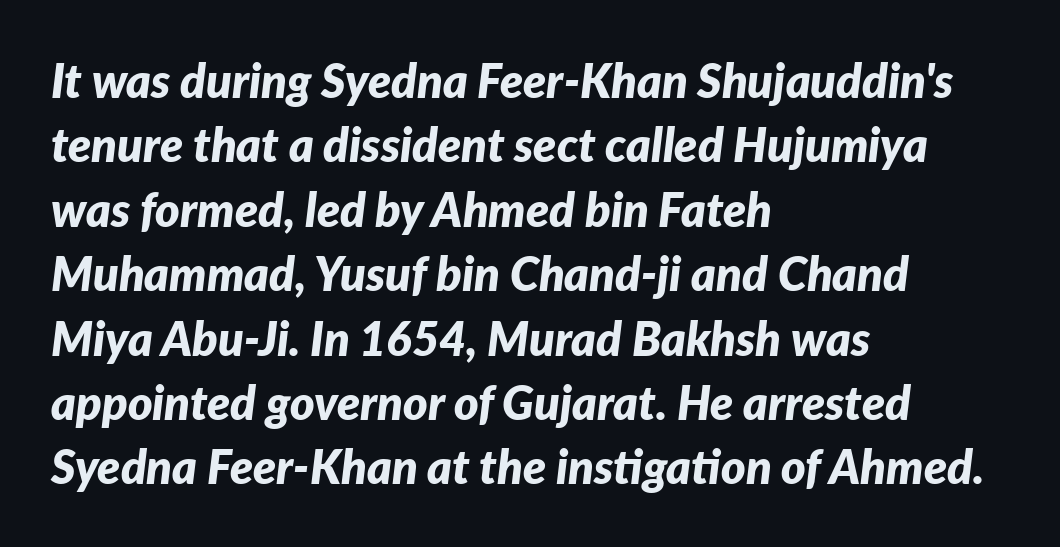
Q: Is the text bold? A: Yes.
Q: Is the text italic (slanted)? A: Yes, it leans right by about 7 degrees.
Q: Is the text underlined? A: No.
Q: How is the paragraph aligned? A: Left-aligned.
Q: Is the spacing between letters normal or unusually wide? A: Normal.
Q: Is the spacing between lines tight, normal or loose? A: Normal.
Q: Width (condensed, normal, or wide)? A: Normal.
Q: Stroke contrast? A: Low.
Q: x-height? A: Medium.
Q: Monospaced? A: No.
